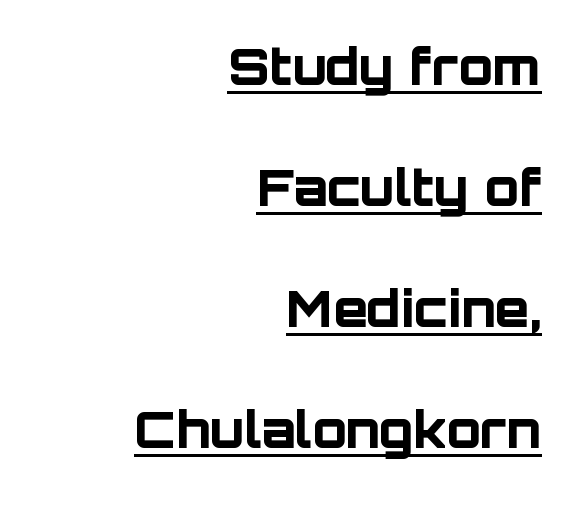
Q: Is the text bold? A: Yes.
Q: Is the text italic (slanted)? A: No, it is upright.
Q: Is the typeface a serif or a sans-serif typeface? A: Sans-serif.
Q: Is the text underlined? A: Yes.
Q: How is the paragraph aligned? A: Right-aligned.
Q: Is the spacing between letters normal or unusually wide? A: Normal.
Q: Is the spacing between lines tight, normal or loose? A: Loose.
Q: Width (condensed, normal, or wide)? A: Normal.
Q: Stroke contrast? A: Low.
Q: x-height? A: Large.
Q: Monospaced? A: No.
